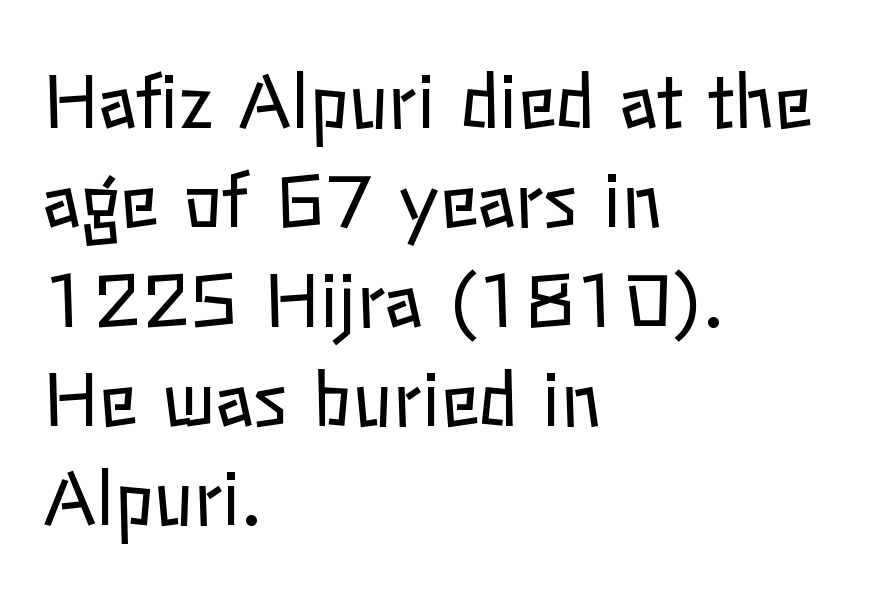
{"italic": "no", "bold": "no", "weight": "regular", "width": "normal", "stroke_contrast": "low", "x_height": "medium", "monospaced": "no", "underline": "no", "align": "left", "line_spacing": "normal", "line_spacing_ratio": 1.38, "letter_spacing": "normal", "letter_spacing_em": 0.0, "glyph_px": 72}
